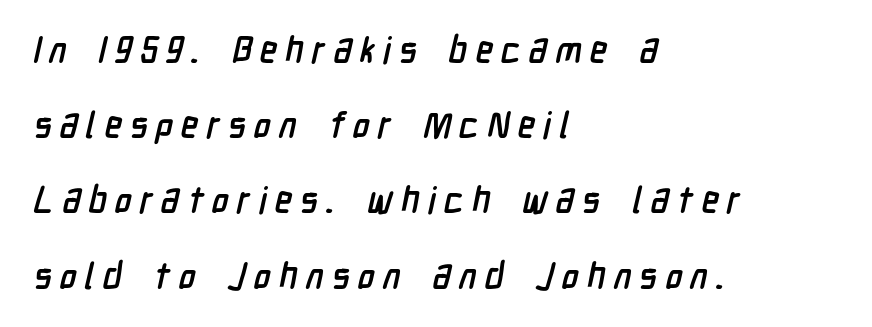
{"serif": "no", "bold": "yes", "weight": "semibold", "width": "condensed", "stroke_contrast": "low", "x_height": "medium", "monospaced": "no", "underline": "no", "align": "left", "line_spacing": "loose", "line_spacing_ratio": 2.09, "letter_spacing": "wide", "letter_spacing_em": 0.22, "glyph_px": 36}
